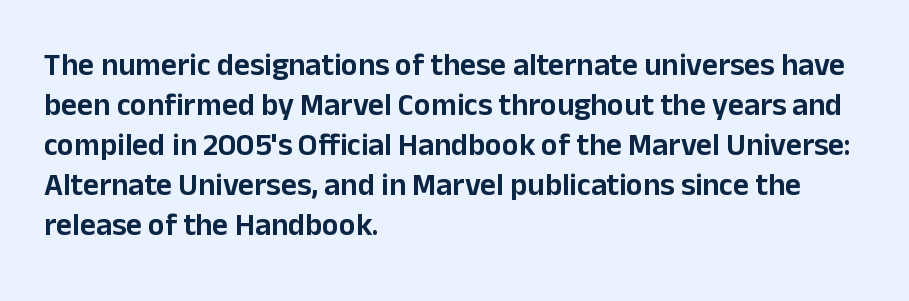
{"serif": "no", "italic": "no", "width": "normal", "stroke_contrast": "low", "x_height": "medium", "monospaced": "no", "underline": "no", "align": "left", "line_spacing": "normal", "line_spacing_ratio": 1.29, "letter_spacing": "normal", "letter_spacing_em": 0.0, "glyph_px": 31}
